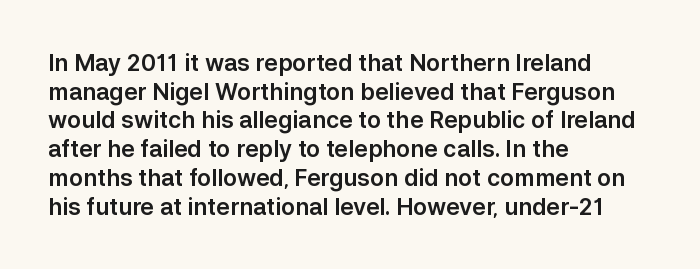
Q: Is the text italic (slanted)? A: No, it is upright.
Q: Is the text underlined? A: No.
Q: How is the paragraph aligned? A: Left-aligned.
Q: Is the spacing between letters normal or unusually wide? A: Normal.
Q: Is the spacing between lines tight, normal or loose? A: Normal.
